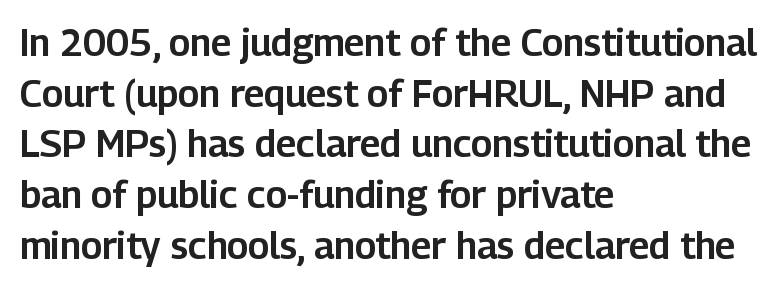
The image shows 37 px sans-serif type, upright; set left-aligned, normal line spacing (1.37x), normal letter spacing, not underlined; low stroke contrast and a medium x-height.
